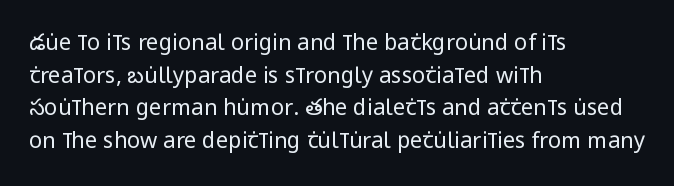
{"italic": "no", "bold": "no", "underline": "no", "align": "left", "line_spacing": "normal", "line_spacing_ratio": 1.48, "letter_spacing": "normal", "letter_spacing_em": 0.0, "glyph_px": 22}
